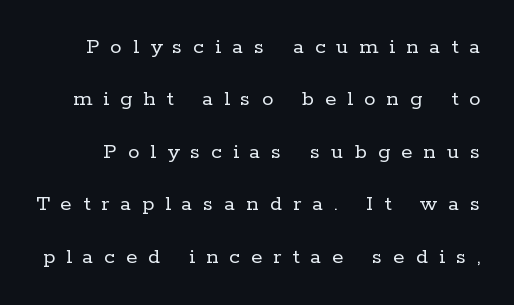
{"italic": "no", "bold": "no", "underline": "no", "line_spacing": "loose", "line_spacing_ratio": 2.28, "letter_spacing": "wide", "letter_spacing_em": 0.48, "glyph_px": 23}
